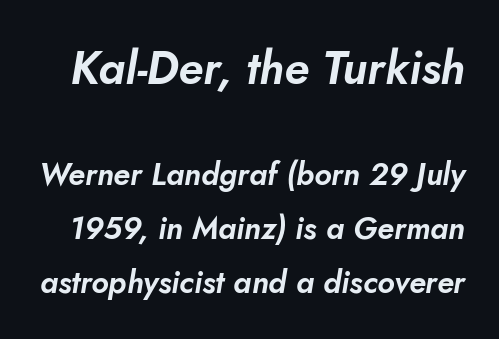
Q: Is the text italic (slanted)? A: Yes, it leans right by about 10 degrees.
Q: Is the text underlined? A: No.
Q: Is the spacing between letters normal or unusually wide? A: Normal.
Q: Which block of text is set in a larger size, the first (top) or the second (bottom)? A: The first (top) one.
Q: Width (condensed, normal, or wide)? A: Normal.
Q: Stroke contrast? A: Low.
Q: x-height? A: Small.
Q: Monospaced? A: No.
